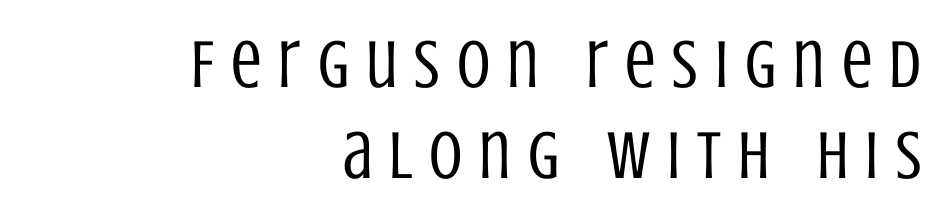
{"serif": "no", "italic": "no", "bold": "no", "weight": "regular", "width": "condensed", "stroke_contrast": "low", "x_height": "large", "monospaced": "no", "underline": "no", "align": "right", "line_spacing": "normal", "line_spacing_ratio": 1.34, "letter_spacing": "wide", "letter_spacing_em": 0.25, "glyph_px": 68}
